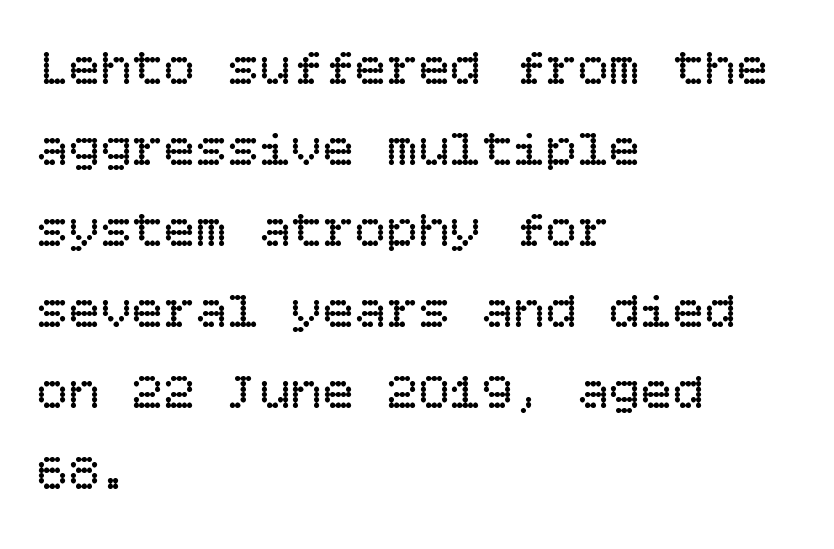
{"italic": "no", "bold": "no", "weight": "regular", "width": "normal", "stroke_contrast": "low", "x_height": "large", "underline": "no", "align": "left", "line_spacing": "normal", "line_spacing_ratio": 1.53, "letter_spacing": "normal", "letter_spacing_em": 0.0, "glyph_px": 53}
